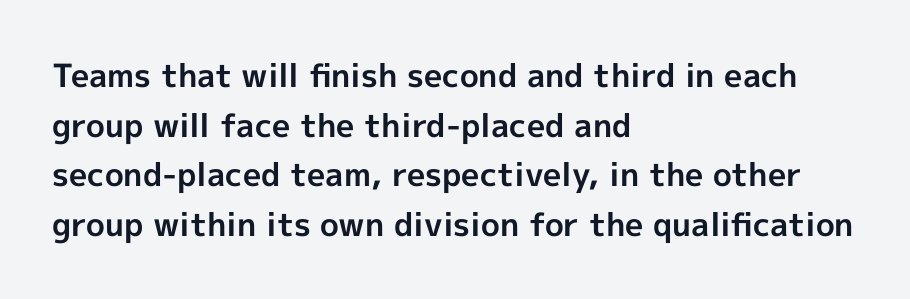
{"serif": "no", "italic": "no", "bold": "yes", "weight": "bold", "width": "normal", "x_height": "medium", "monospaced": "no", "underline": "no", "align": "left", "line_spacing": "normal", "line_spacing_ratio": 1.55, "letter_spacing": "normal", "letter_spacing_em": 0.0, "glyph_px": 32}
